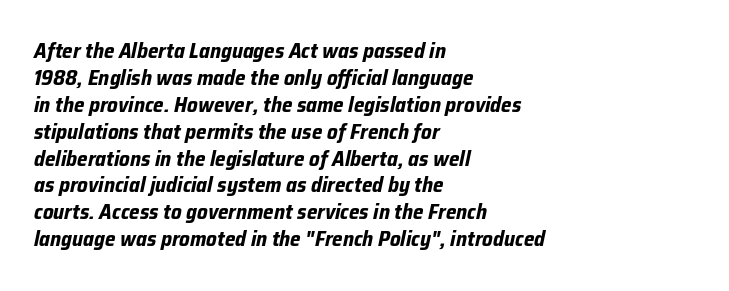
The image shows 21 px bold type, italic (leaning right); set left-aligned, normal line spacing (1.28x), normal letter spacing, not underlined.
